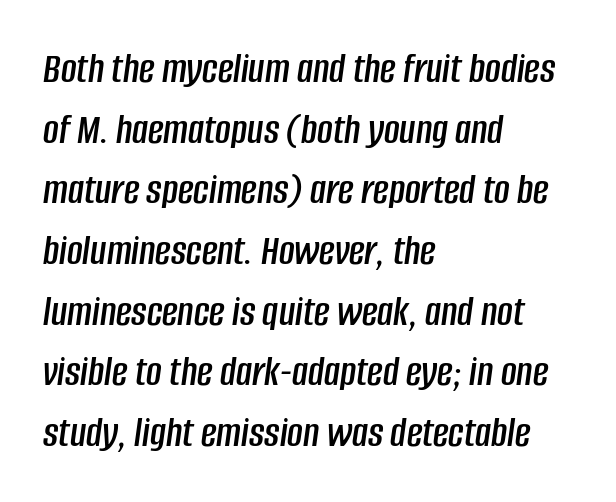
{"italic": "yes", "lean": "right", "slant_degrees": 8, "width": "condensed", "stroke_contrast": "low", "x_height": "large", "monospaced": "no", "underline": "no", "align": "left", "line_spacing": "normal", "line_spacing_ratio": 1.41, "letter_spacing": "normal", "letter_spacing_em": 0.0, "glyph_px": 43}
